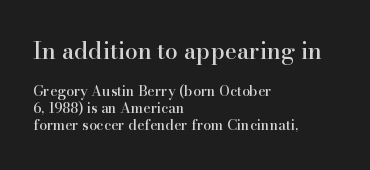
Q: Is the text italic (slanted)? A: No, it is upright.
Q: Is the text underlined? A: No.
Q: How is the paragraph aligned? A: Left-aligned.
Q: Is the spacing between letters normal or unusually wide? A: Normal.
Q: Which block of text is set in a larger size, the first (top) or the second (bottom)? A: The first (top) one.
